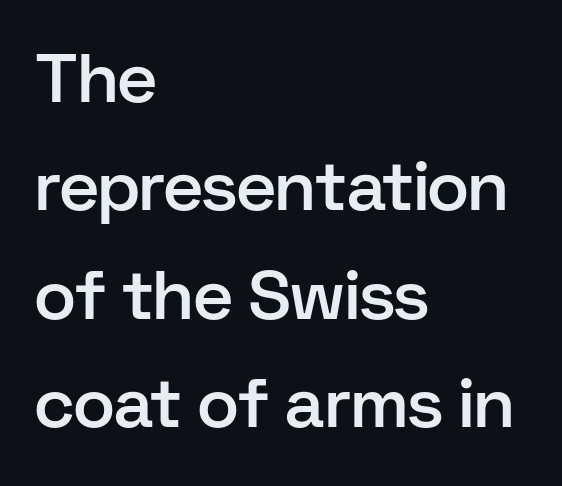
{"serif": "no", "italic": "no", "bold": "semi", "weight": "semibold", "width": "normal", "stroke_contrast": "low", "x_height": "medium", "monospaced": "no", "underline": "no", "align": "left", "line_spacing": "normal", "line_spacing_ratio": 1.57, "letter_spacing": "normal", "letter_spacing_em": 0.0, "glyph_px": 69}
